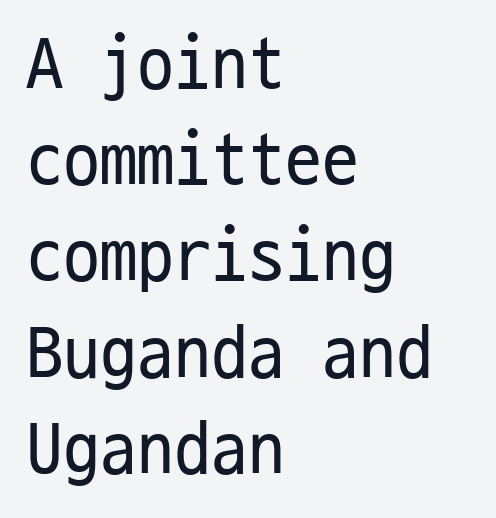
Standard letterfit; no display-style spreading of the glyphs. Is there any slant? The stems are plumb. Think of a typewriter: that constant character pitch is what you see here. The paragraph shown leans on its left margin.
